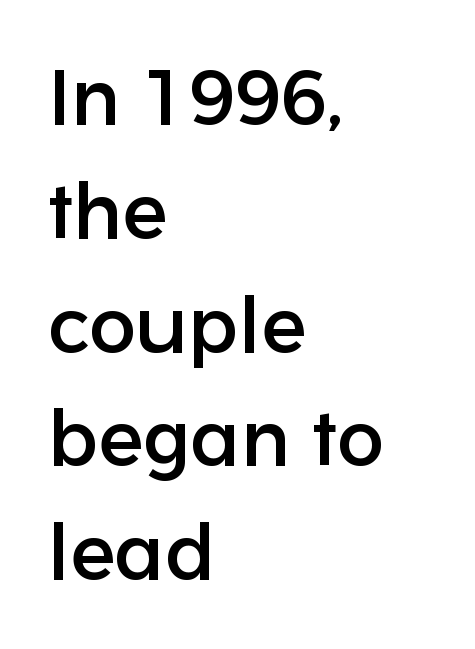
{"serif": "no", "italic": "no", "width": "normal", "stroke_contrast": "low", "x_height": "medium", "monospaced": "no", "underline": "no", "align": "left", "line_spacing": "normal", "line_spacing_ratio": 1.44, "letter_spacing": "normal", "letter_spacing_em": 0.0, "glyph_px": 79}
